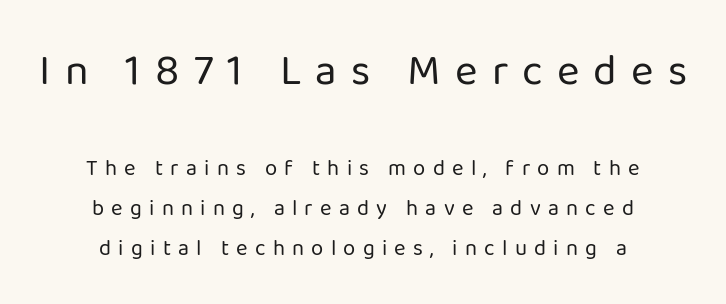
The image shows 43 px regular-weight sans-serif type, upright; set centered, line spacing 1.82x, unusually wide letter spacing (+0.33 em), not underlined; the first (top) block is 1.95x larger; low stroke contrast and a medium x-height.
